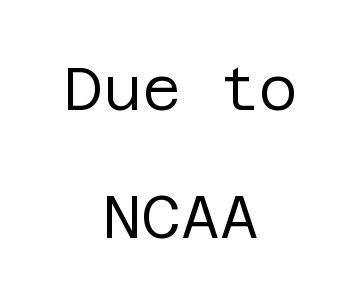
The image shows 60 px regular-weight sans-serif type, upright; set centered, loose line spacing (2.14x), normal letter spacing, not underlined; low stroke contrast and a large x-height.
